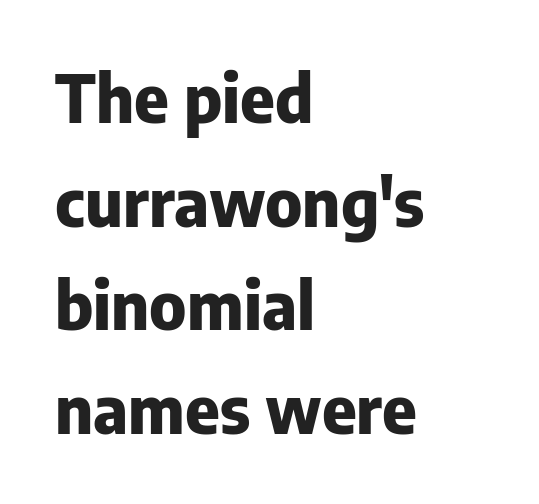
Q: Is the text bold? A: Yes.
Q: Is the text italic (slanted)? A: No, it is upright.
Q: Is the typeface a serif or a sans-serif typeface? A: Sans-serif.
Q: Is the text underlined? A: No.
Q: How is the paragraph aligned? A: Left-aligned.
Q: Is the spacing between letters normal or unusually wide? A: Normal.
Q: Is the spacing between lines tight, normal or loose? A: Normal.
Q: Width (condensed, normal, or wide)? A: Normal.
Q: Stroke contrast? A: Low.
Q: x-height? A: Medium.
Q: Monospaced? A: No.
